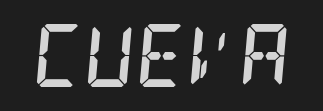
The type family on display is of the serif kind. Inter-character spacing is left at the font's built-in metrics. The specimen omits any rule beneath the text block's lines. Weight check: bold — yes, fully. The axis of the letterforms is tilted away from vertical.
